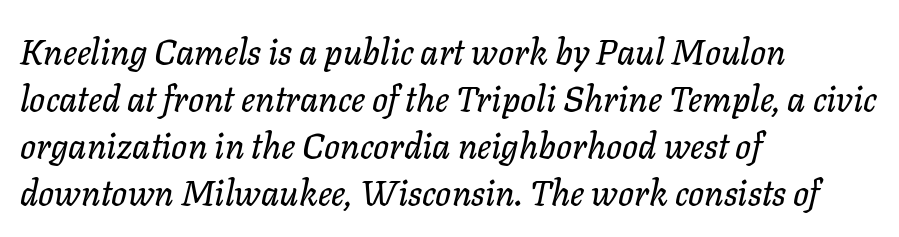
Q: Is the text italic (slanted)? A: Yes, it leans right by about 11 degrees.
Q: Is the text underlined? A: No.
Q: How is the paragraph aligned? A: Left-aligned.
Q: Is the spacing between letters normal or unusually wide? A: Normal.
Q: Is the spacing between lines tight, normal or loose? A: Normal.
Q: Width (condensed, normal, or wide)? A: Normal.
Q: Stroke contrast? A: Low.
Q: x-height? A: Medium.
Q: Monospaced? A: No.
